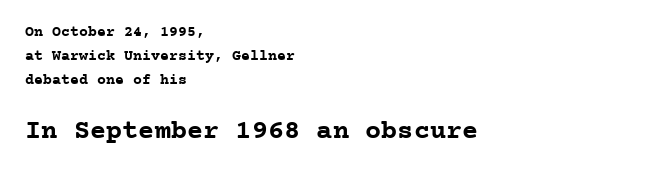
Q: Is the text bold? A: Yes.
Q: Is the text italic (slanted)? A: No, it is upright.
Q: Is the text underlined? A: No.
Q: How is the paragraph aligned? A: Left-aligned.
Q: Is the spacing between letters normal or unusually wide? A: Normal.
Q: Is the spacing between lines tight, normal or loose? A: Normal.
Q: Which block of text is set in a larger size, the first (top) or the second (bottom)? A: The second (bottom) one.
